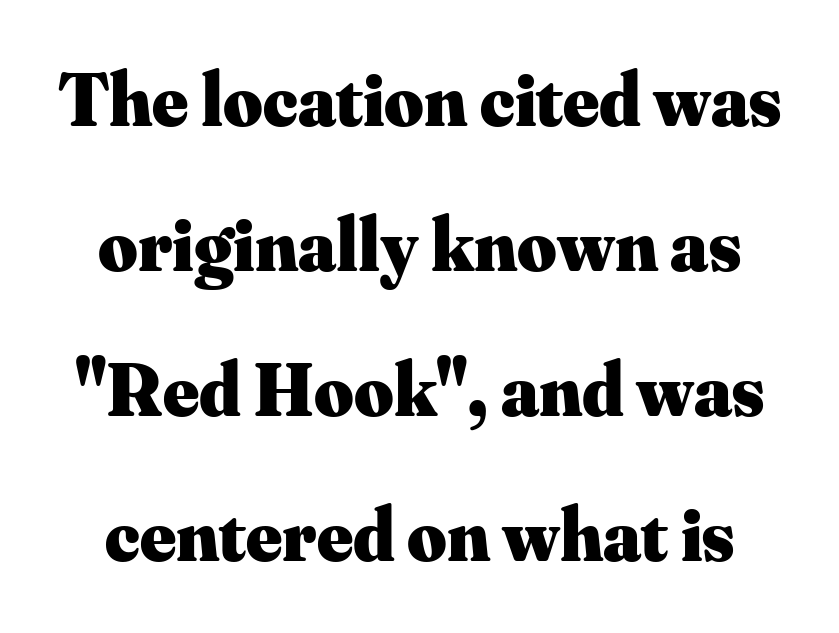
{"serif": "yes", "italic": "no", "bold": "yes", "weight": "heavy", "width": "normal", "stroke_contrast": "medium", "x_height": "small", "monospaced": "no", "underline": "no", "line_spacing": "loose", "line_spacing_ratio": 1.91, "letter_spacing": "normal", "letter_spacing_em": 0.0, "glyph_px": 76}
